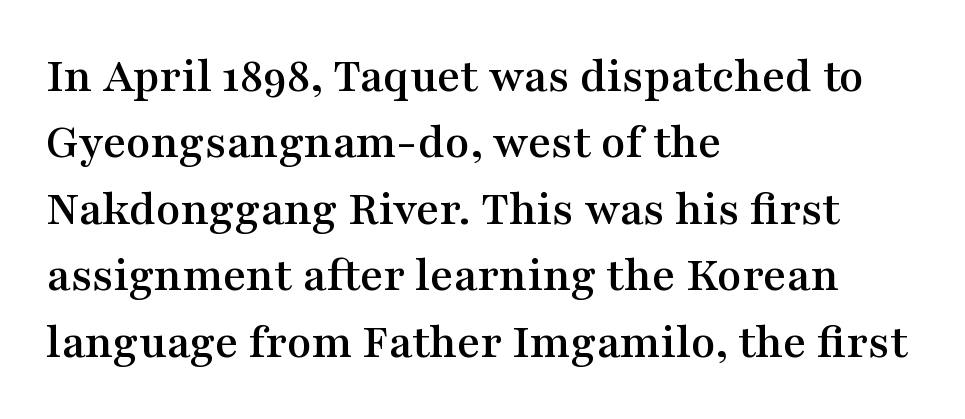
Each letter keeps its own natural width here, so spacing adapts to shape. Students, note that the glyphs here touch the page at normal intervals. Normally led — the rows are evenly, conventionally spaced. The lettering holds an erect, upright posture throughout.
